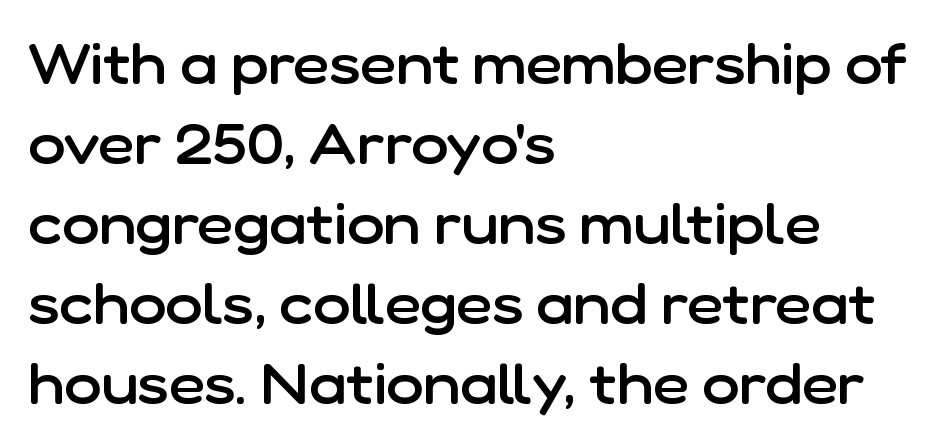
Default kerning and tracking; the words read as compact shapes. The gap between lines stays unmarked. These lines are set flush left with a ragged right edge. You can tell it's not italic because the verticals are truly vertical.
